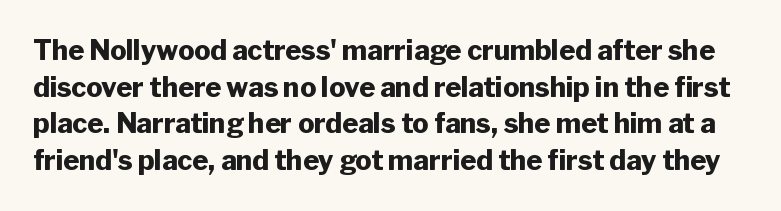
Q: Is the text bold? A: Yes.
Q: Is the text italic (slanted)? A: No, it is upright.
Q: Is the text underlined? A: No.
Q: Is the spacing between letters normal or unusually wide? A: Normal.
Q: Is the spacing between lines tight, normal or loose? A: Normal.
